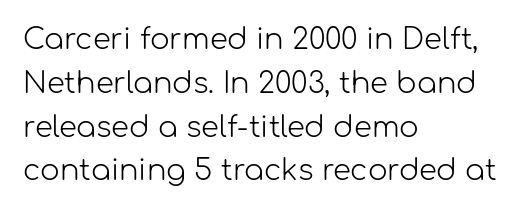
These glyphs show unthickened strokes, regular width or finer. The setting favours the left margin, as ordinary paragraphs usually do. These lines keep a tight, regular rhythm from letter to letter. The vertical gap from one line to the next is medium. Anything drawn beneath the words? Only blank space. The glyphs in this specimen are sans serif.
